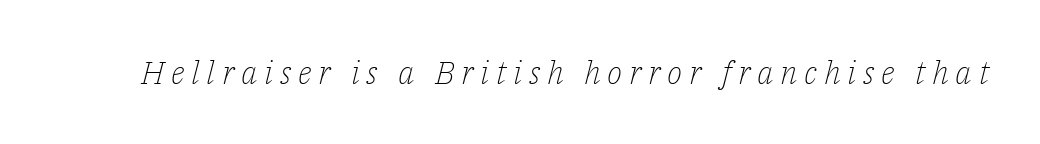
Q: Is the text bold? A: No.
Q: Is the text italic (slanted)? A: Yes, it leans right by about 14 degrees.
Q: Is the typeface a serif or a sans-serif typeface? A: Serif.
Q: Is the text underlined? A: No.
Q: Is the spacing between letters normal or unusually wide? A: Unusually wide.
Q: Width (condensed, normal, or wide)? A: Normal.
Q: Stroke contrast? A: Low.
Q: x-height? A: Medium.
Q: Monospaced? A: No.
